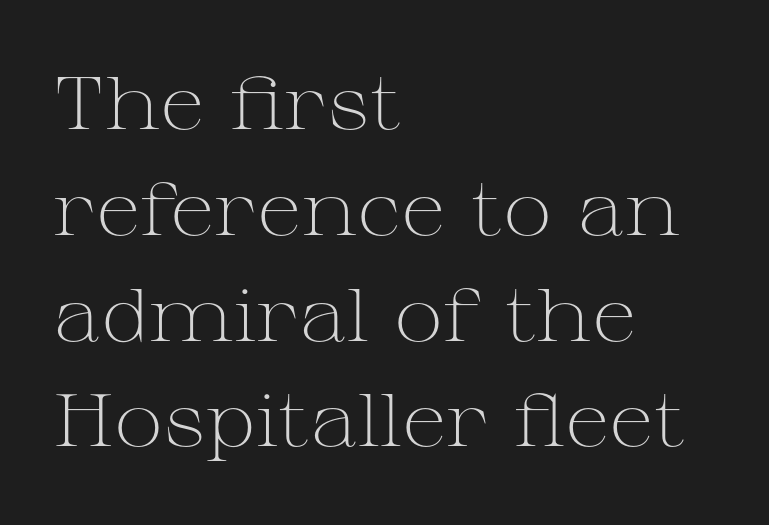
This sample uses plain, unmodified letter spacing. A typesetter would call this proportional, since set widths differ per character. In terms of posture, this sample is upright. The block of text has a typical density, with ordinary space between rows.
